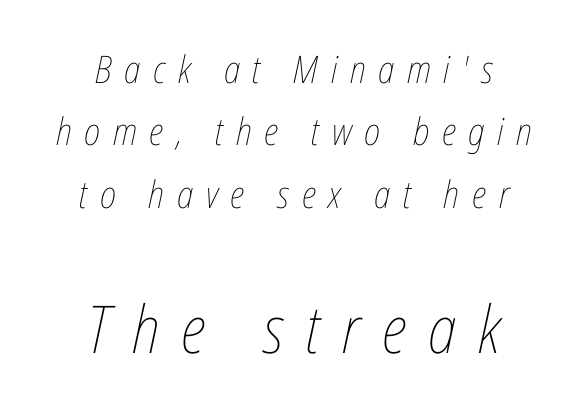
Short note: letters widely spaced. Each line is balanced around a shared central axis. Look at the glyph heights: the lower group is clearly the bigger setting. Designer's note — italics engaged.
